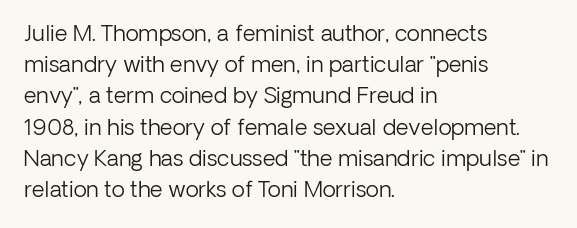
Q: Is the text bold? A: No.
Q: Is the text italic (slanted)? A: No, it is upright.
Q: Is the text underlined? A: No.
Q: How is the paragraph aligned? A: Left-aligned.
Q: Is the spacing between letters normal or unusually wide? A: Normal.
Q: Is the spacing between lines tight, normal or loose? A: Normal.
